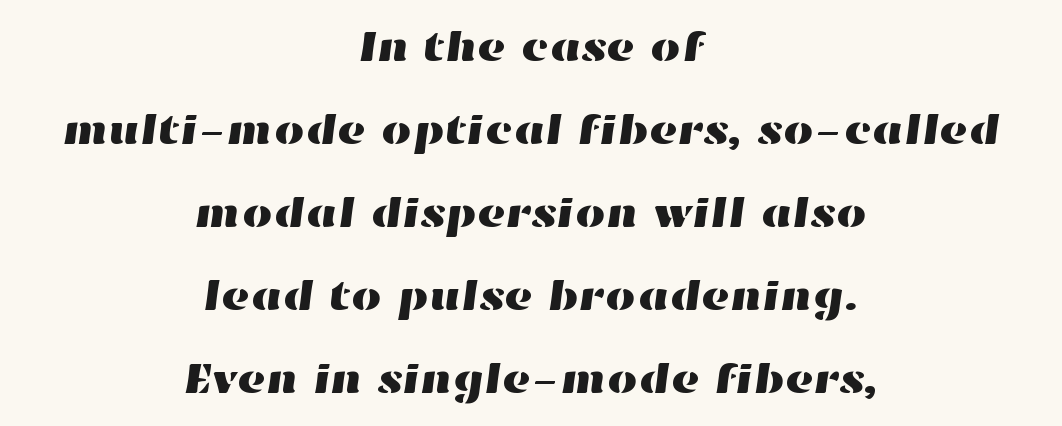
What stands out about the letter spacing? Nothing — it is the standard amount. Glance below the letters and you will spot only blank space. Leading is clearly above the norm, producing a sparse column. This sample has the flowing, uneven cadence of proportional lettering. These lines are centered, leaving both edges ragged.
